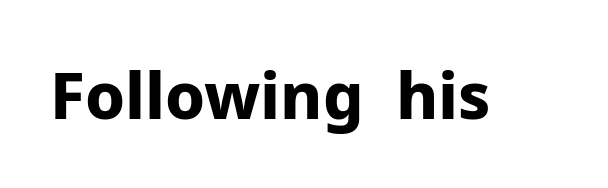
Is the letter spacing exaggerated? No — it looks like the ordinary default. Honestly, there is no underline to notice here at all. Is this a fixed-width face? No — the glyphs have proportional, varying widths. This sample uses a sans-serif face. Every character sits straight up, as roman type does.
